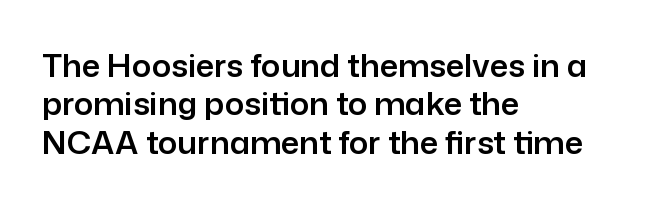
The image shows 32 px sans-serif type, upright; set left-aligned, line spacing 1.2x, normal letter spacing, not underlined; low stroke contrast and a medium x-height.
